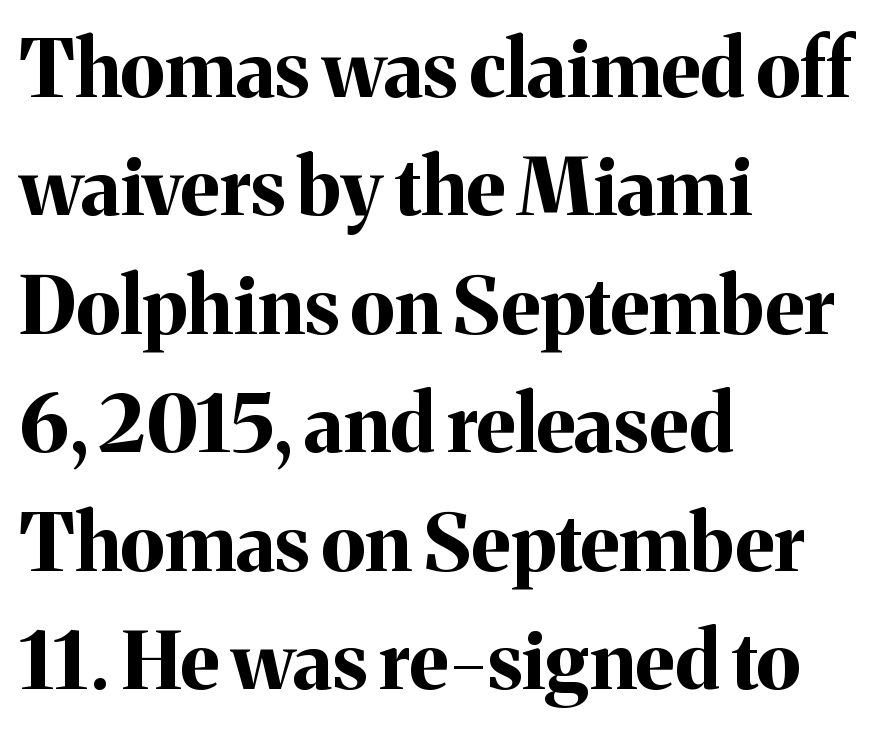
The passage shown has conventional tracking throughout. These lines were composed using upright roman letters. The typeface chosen for these lines features serifs. Students, this is bold: see how much ink each stroke carries.
